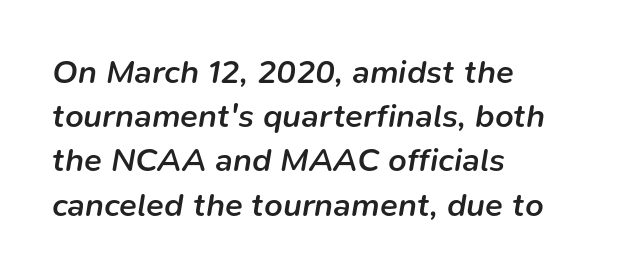
{"italic": "yes", "lean": "right", "slant_degrees": 9, "bold": "semi", "weight": "semibold", "width": "normal", "stroke_contrast": "low", "x_height": "medium", "monospaced": "no", "underline": "no", "align": "left", "line_spacing": "normal", "line_spacing_ratio": 1.34, "letter_spacing": "normal", "letter_spacing_em": 0.0, "glyph_px": 33}
